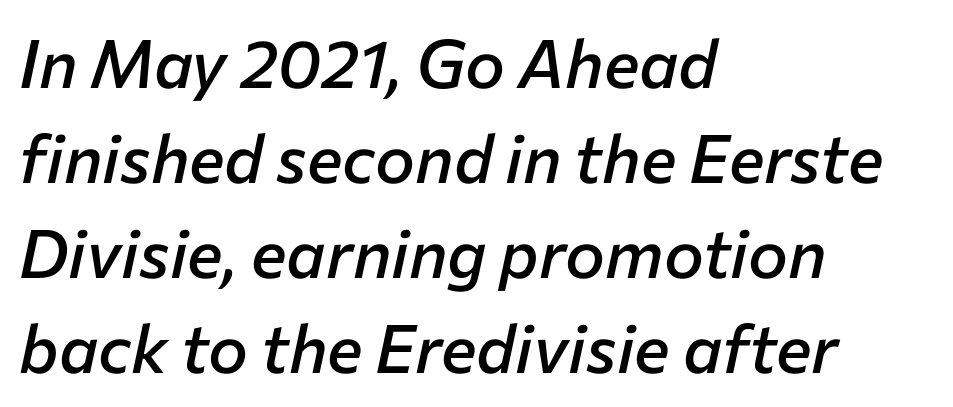
The image shows 67 px semibold type, italic (leaning right); set left-aligned, normal line spacing (1.42x), normal letter spacing, not underlined; low stroke contrast and a medium x-height.
